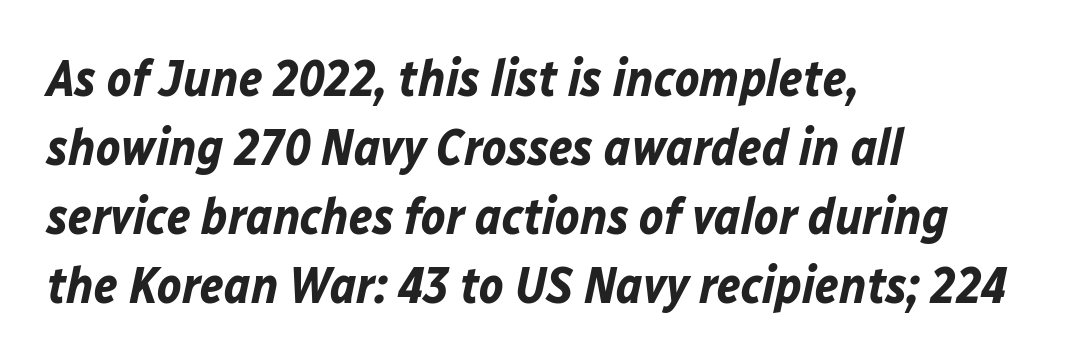
{"italic": "yes", "lean": "right", "slant_degrees": 12, "bold": "yes", "weight": "bold", "width": "normal", "stroke_contrast": "low", "x_height": "medium", "monospaced": "no", "underline": "no", "align": "left", "line_spacing": "normal", "line_spacing_ratio": 1.35, "letter_spacing": "normal", "letter_spacing_em": 0.0, "glyph_px": 51}
